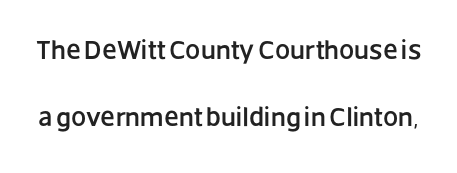
The image shows 27 px text type, upright; set loose line spacing (2.48x), normal letter spacing, not underlined.
